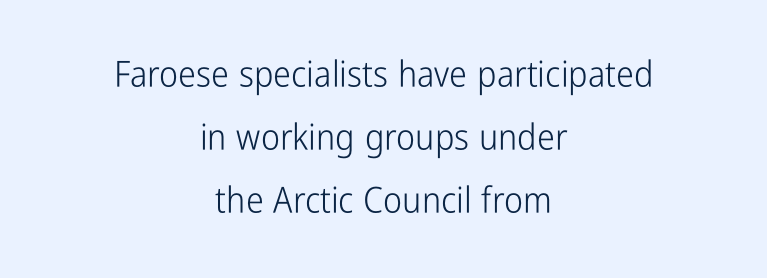
The image shows 36 px light, condensed sans-serif type, upright; set centered, line spacing 1.75x, normal letter spacing, not underlined; low stroke contrast and a medium x-height.
